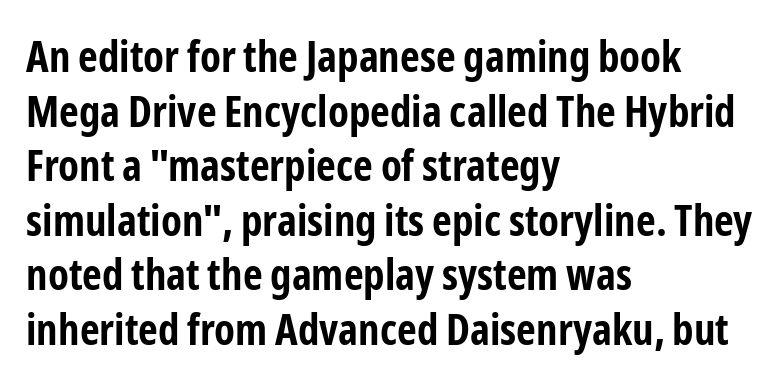
Q: Is the text bold? A: Yes.
Q: Is the text italic (slanted)? A: No, it is upright.
Q: Is the typeface a serif or a sans-serif typeface? A: Sans-serif.
Q: Is the text underlined? A: No.
Q: How is the paragraph aligned? A: Left-aligned.
Q: Is the spacing between letters normal or unusually wide? A: Normal.
Q: Is the spacing between lines tight, normal or loose? A: Normal.
Q: Width (condensed, normal, or wide)? A: Condensed.
Q: Stroke contrast? A: Low.
Q: x-height? A: Medium.
Q: Monospaced? A: No.
